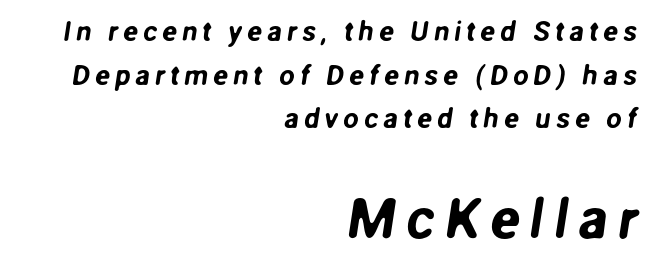
The image shows 56 px sans-serif type; set right-aligned, normal line spacing (1.56x), not underlined; the second (bottom) block is 2.0x larger; low stroke contrast and a medium x-height.
